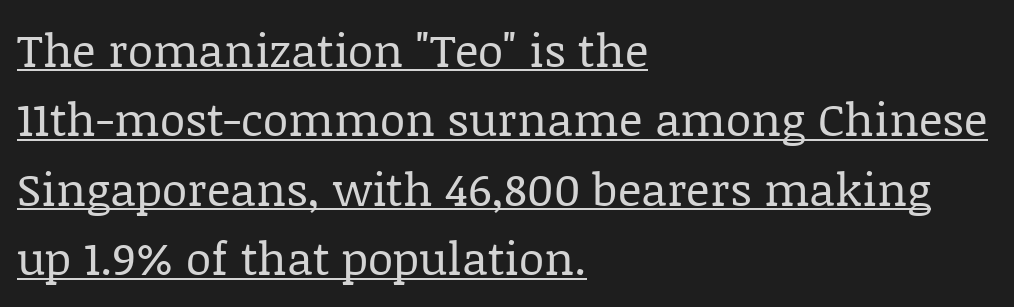
Q: Is the text bold? A: No.
Q: Is the text italic (slanted)? A: No, it is upright.
Q: Is the typeface a serif or a sans-serif typeface? A: Serif.
Q: Is the text underlined? A: Yes.
Q: How is the paragraph aligned? A: Left-aligned.
Q: Is the spacing between letters normal or unusually wide? A: Normal.
Q: Is the spacing between lines tight, normal or loose? A: Normal.
Q: Width (condensed, normal, or wide)? A: Normal.
Q: Stroke contrast? A: Low.
Q: x-height? A: Large.
Q: Monospaced? A: No.
